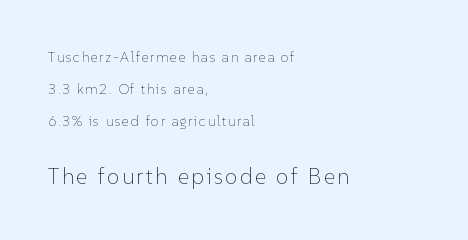
The image shows 22 px text type, upright; set left-aligned, loose line spacing (2.3x), not underlined; the second (bottom) block is 1.57x larger.
